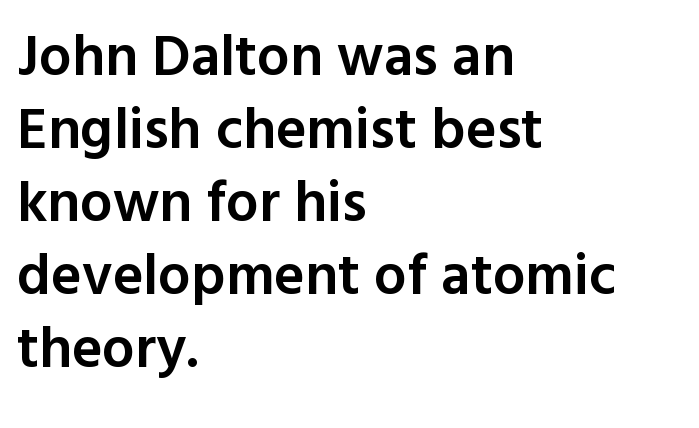
Just letters on the line, the space beneath them empty. In CSS terms this would be text-align: left. Is there much room between lines? A standard amount, neither cramped nor airy. The glyphs have the mass of a demibold cut, below bold.
